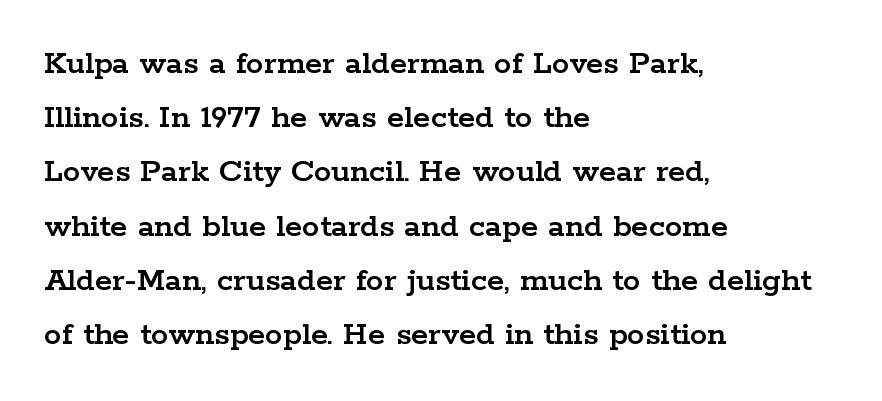
Honestly, there is no underline to notice here at all. The font family rendered here belongs to the serif group. What's the leading like? Ordinary, nothing unusual. The horizontal fit of the characters is conventional and even. Every row of glyphs begins at an identical x-position on the left. Spacing verdict: proportional, widths tailored to each character.
